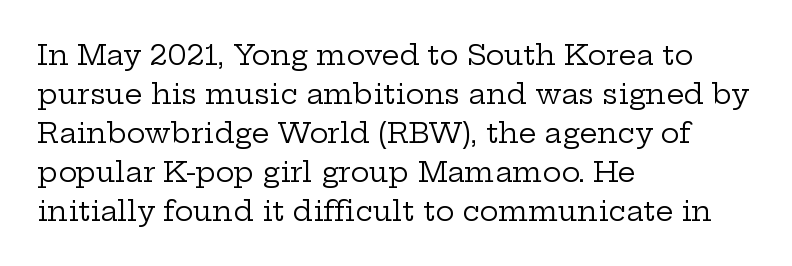
{"serif": "yes", "italic": "no", "bold": "no", "weight": "regular", "width": "wide", "stroke_contrast": "low", "x_height": "medium", "monospaced": "no", "underline": "no", "align": "left", "line_spacing": "normal", "line_spacing_ratio": 1.39, "letter_spacing": "normal", "letter_spacing_em": 0.0, "glyph_px": 28}
